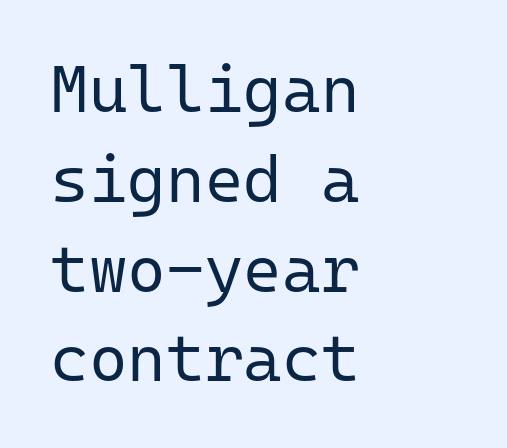
The image shows 66 px regular-weight sans-serif type, upright, monospaced; set left-aligned, normal line spacing (1.36x), normal letter spacing, not underlined; low stroke contrast and a medium x-height.
